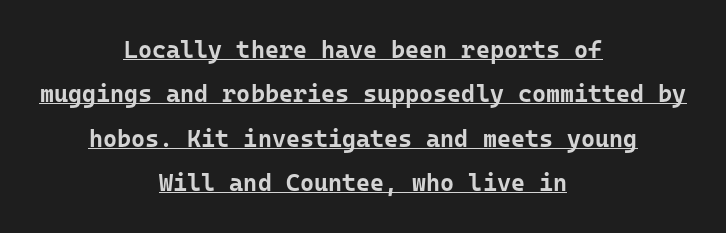
Upright lettering throughout. The specimen includes a rule beneath the text block's lines. Heavy-handed strokes throughout: this text is bold. Does extra space separate the letters? No, they use regular spacing.
